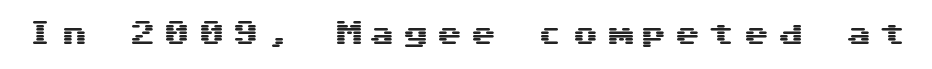
The image shows 26 px text type, upright; set unusually wide letter spacing (+0.31 em), not underlined.
